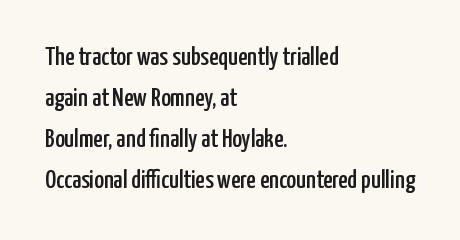
Descenders hang freely into open space. The font's upright variant was chosen for this text. Alignment: flush left. Leading: standard. The letterforms sit shoulder to shoulder at normal distance.
